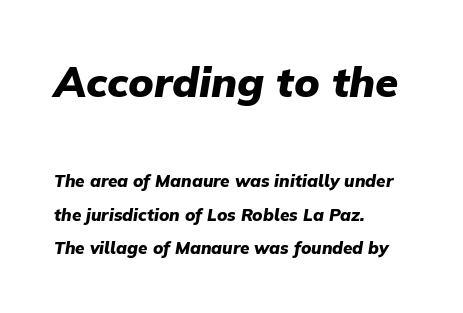
Q: Is the text bold? A: Yes.
Q: Is the text italic (slanted)? A: Yes, it leans right by about 9 degrees.
Q: Is the text underlined? A: No.
Q: How is the paragraph aligned? A: Left-aligned.
Q: Is the spacing between letters normal or unusually wide? A: Normal.
Q: Is the spacing between lines tight, normal or loose? A: Loose.
Q: Which block of text is set in a larger size, the first (top) or the second (bottom)? A: The first (top) one.
Q: Width (condensed, normal, or wide)? A: Normal.
Q: Stroke contrast? A: Low.
Q: x-height? A: Medium.
Q: Monospaced? A: No.
